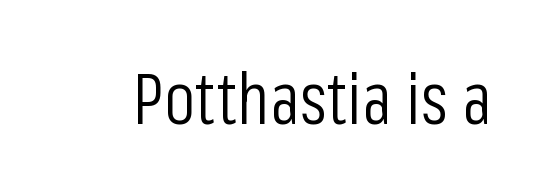
Q: Is the text bold? A: No.
Q: Is the text italic (slanted)? A: No, it is upright.
Q: Is the typeface a serif or a sans-serif typeface? A: Sans-serif.
Q: Is the text underlined? A: No.
Q: Is the spacing between letters normal or unusually wide? A: Normal.
Q: Width (condensed, normal, or wide)? A: Condensed.
Q: Stroke contrast? A: Low.
Q: x-height? A: Medium.
Q: Monospaced? A: No.
